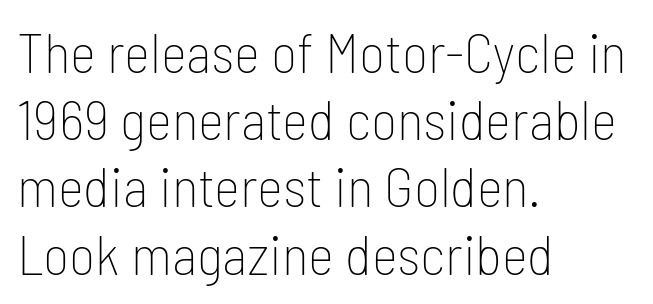
The image shows 56 px thin, condensed sans-serif type, upright; set left-aligned, line spacing 1.2x, normal letter spacing, not underlined; low stroke contrast and a medium x-height.
